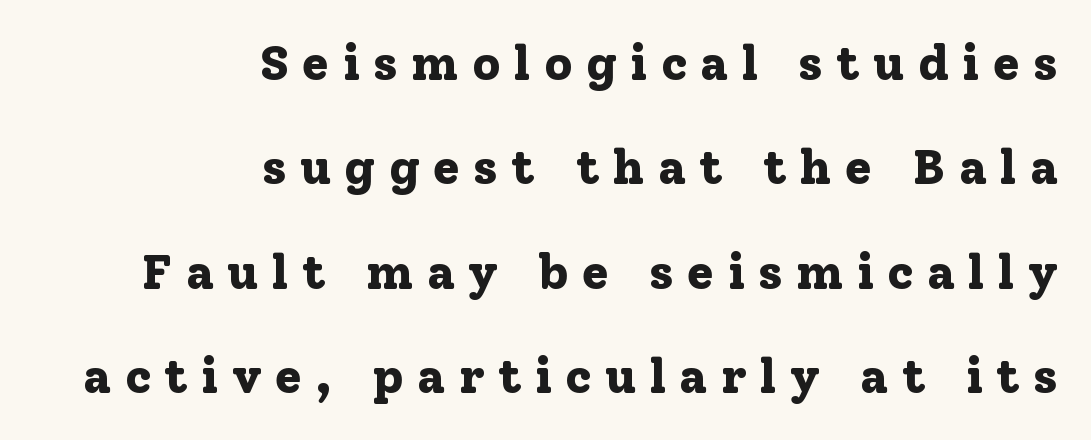
Q: Is the text bold? A: Yes.
Q: Is the text italic (slanted)? A: No, it is upright.
Q: Is the typeface a serif or a sans-serif typeface? A: Serif.
Q: Is the text underlined? A: No.
Q: How is the paragraph aligned? A: Right-aligned.
Q: Is the spacing between letters normal or unusually wide? A: Unusually wide.
Q: Is the spacing between lines tight, normal or loose? A: Loose.
Q: Width (condensed, normal, or wide)? A: Normal.
Q: Stroke contrast? A: Low.
Q: x-height? A: Medium.
Q: Monospaced? A: No.
